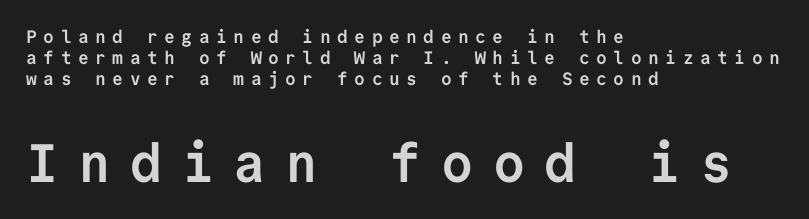
The image shows 54 px semibold sans-serif type, upright, monospaced; set left-aligned, line spacing 1.18x, unusually wide letter spacing (+0.36 em), not underlined; the second (bottom) block is 3.0x larger; low stroke contrast and a medium x-height.
